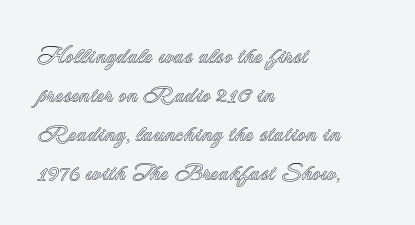
Q: Is the text italic (slanted)? A: Yes.
Q: Is the text underlined? A: No.
Q: How is the paragraph aligned? A: Left-aligned.
Q: Is the spacing between letters normal or unusually wide? A: Normal.
Q: Is the spacing between lines tight, normal or loose? A: Normal.
